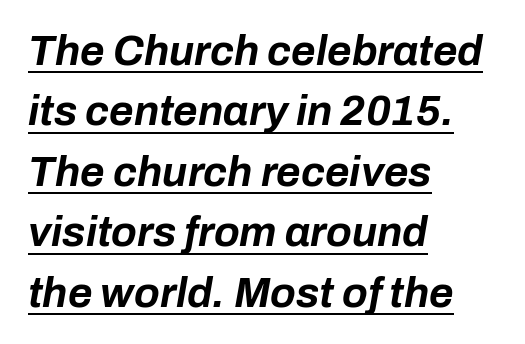
Q: Is the text bold? A: Yes.
Q: Is the text italic (slanted)? A: Yes, it leans right by about 10 degrees.
Q: Is the text underlined? A: Yes.
Q: How is the paragraph aligned? A: Left-aligned.
Q: Is the spacing between letters normal or unusually wide? A: Normal.
Q: Is the spacing between lines tight, normal or loose? A: Normal.
Q: Width (condensed, normal, or wide)? A: Normal.
Q: Stroke contrast? A: Low.
Q: x-height? A: Medium.
Q: Monospaced? A: No.
